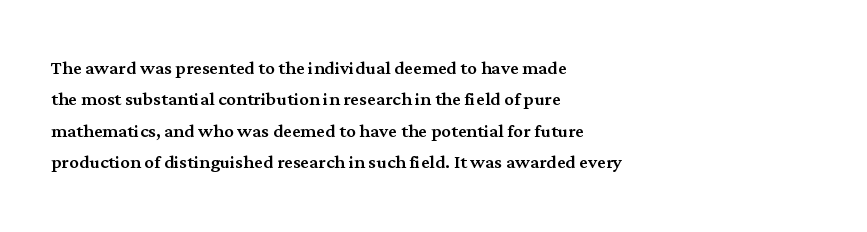
Q: Is the text italic (slanted)? A: No, it is upright.
Q: Is the text underlined? A: No.
Q: How is the paragraph aligned? A: Left-aligned.
Q: Is the spacing between letters normal or unusually wide? A: Normal.
Q: Is the spacing between lines tight, normal or loose? A: Normal.
